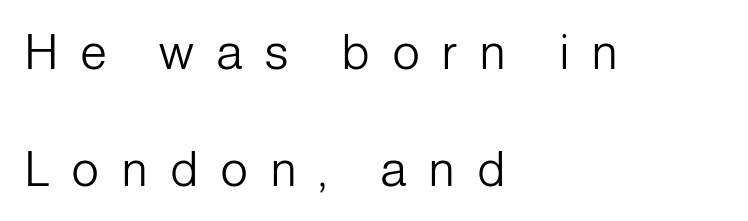
Q: Is the text bold? A: No.
Q: Is the text italic (slanted)? A: No, it is upright.
Q: Is the typeface a serif or a sans-serif typeface? A: Sans-serif.
Q: Is the text underlined? A: No.
Q: How is the paragraph aligned? A: Left-aligned.
Q: Is the spacing between letters normal or unusually wide? A: Unusually wide.
Q: Is the spacing between lines tight, normal or loose? A: Loose.
Q: Width (condensed, normal, or wide)? A: Normal.
Q: Stroke contrast? A: Low.
Q: x-height? A: Medium.
Q: Monospaced? A: No.
